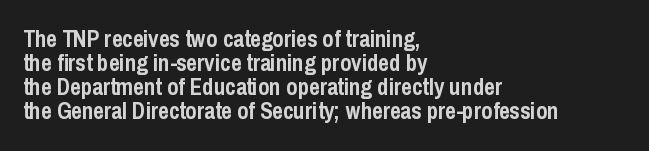
Q: Is the text bold? A: Yes.
Q: Is the text italic (slanted)? A: No, it is upright.
Q: Is the text underlined? A: No.
Q: How is the paragraph aligned? A: Left-aligned.
Q: Is the spacing between letters normal or unusually wide? A: Normal.
Q: Is the spacing between lines tight, normal or loose? A: Tight.
